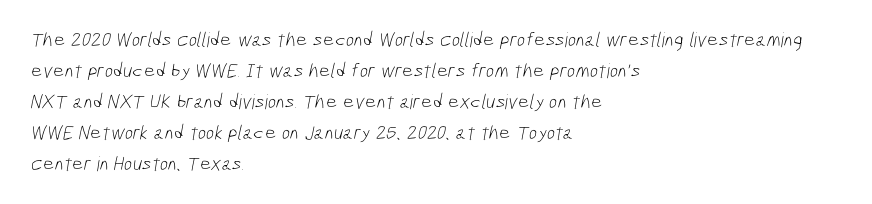
Q: Is the text bold? A: No.
Q: Is the text underlined? A: No.
Q: How is the paragraph aligned? A: Left-aligned.
Q: Is the spacing between letters normal or unusually wide? A: Normal.
Q: Is the spacing between lines tight, normal or loose? A: Normal.
